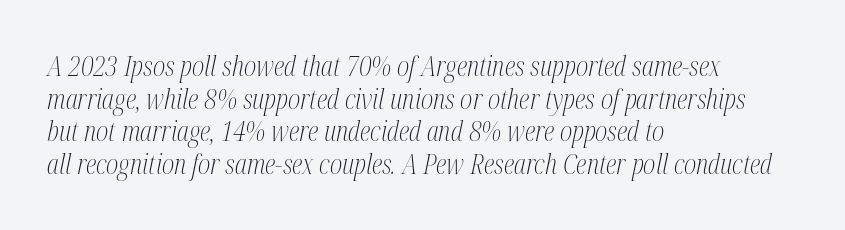
Posture: slanted. Compared with a typical body face, this is equally light or lighter still. Words appear dense and cohesive because spacing is normal. These lines are set flush left with a ragged right edge. Decoration check: the copy has no underline.
